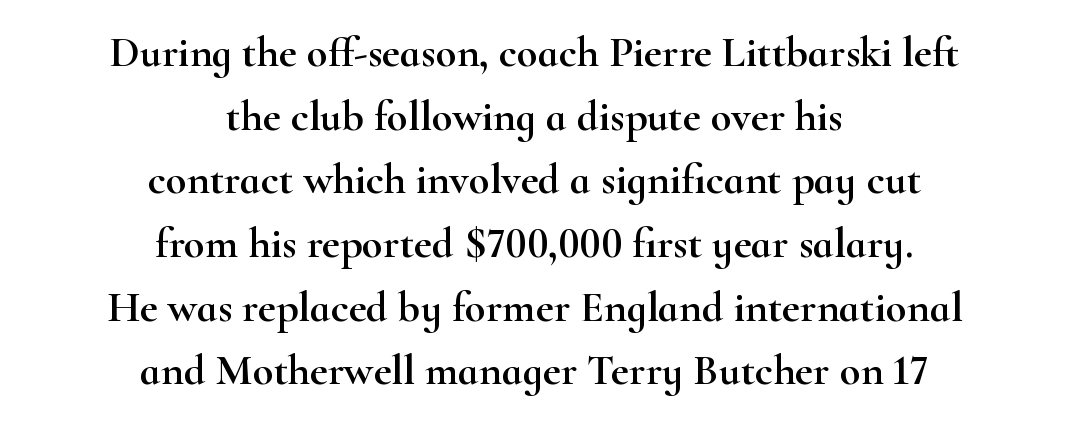
{"serif": "yes", "italic": "no", "width": "wide", "stroke_contrast": "high", "x_height": "small", "monospaced": "no", "underline": "no", "align": "center", "line_spacing": "normal", "line_spacing_ratio": 1.48, "letter_spacing": "normal", "letter_spacing_em": 0.0, "glyph_px": 43}
